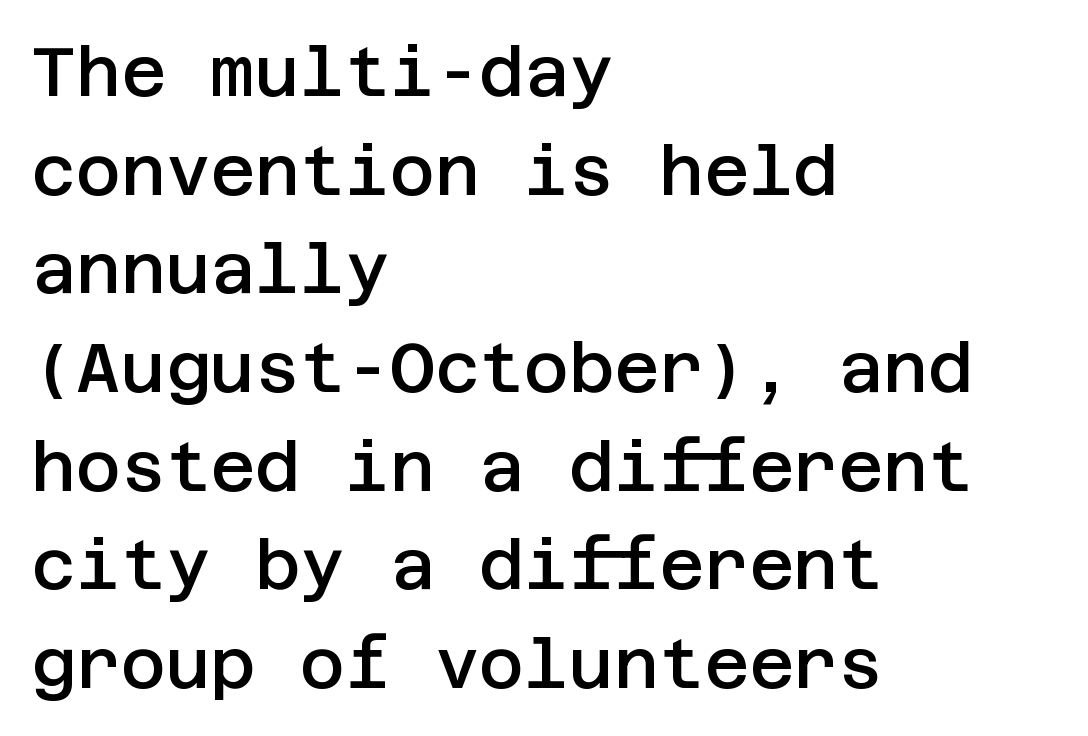
Q: Is the text bold? A: Semi-bold.
Q: Is the text italic (slanted)? A: No, it is upright.
Q: Is the typeface a serif or a sans-serif typeface? A: Sans-serif.
Q: Is the text underlined? A: No.
Q: How is the paragraph aligned? A: Left-aligned.
Q: Is the spacing between letters normal or unusually wide? A: Normal.
Q: Is the spacing between lines tight, normal or loose? A: Normal.
Q: Width (condensed, normal, or wide)? A: Normal.
Q: Stroke contrast? A: Low.
Q: x-height? A: Large.
